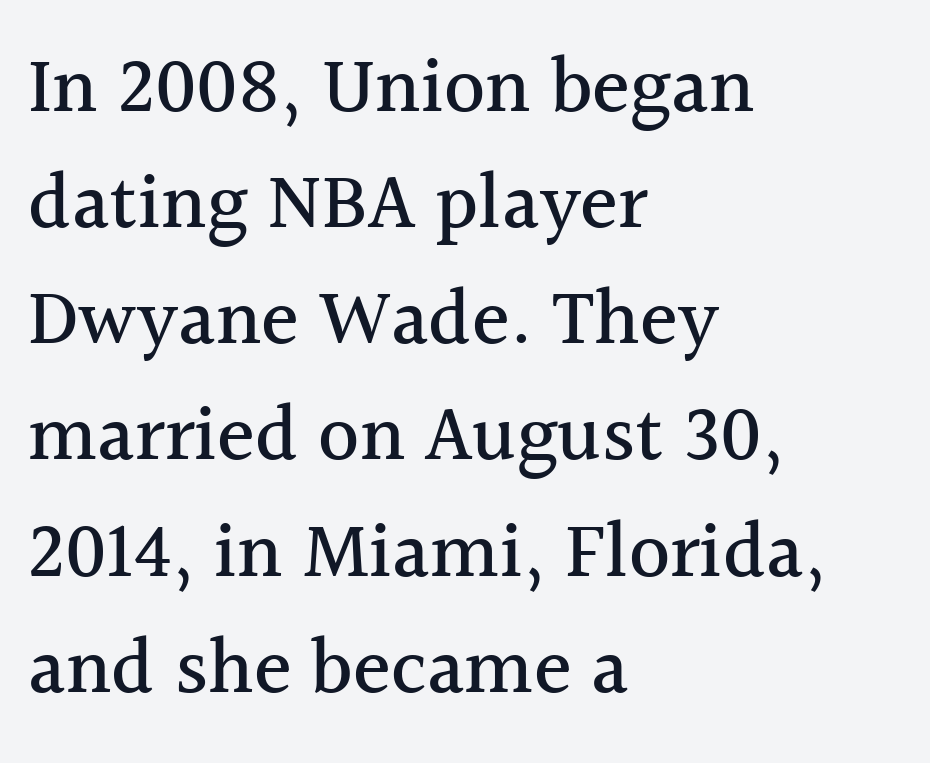
Q: Is the text italic (slanted)? A: No, it is upright.
Q: Is the typeface a serif or a sans-serif typeface? A: Serif.
Q: Is the text underlined? A: No.
Q: How is the paragraph aligned? A: Left-aligned.
Q: Is the spacing between letters normal or unusually wide? A: Normal.
Q: Is the spacing between lines tight, normal or loose? A: Normal.
Q: Width (condensed, normal, or wide)? A: Normal.
Q: x-height? A: Medium.
Q: Monospaced? A: No.
